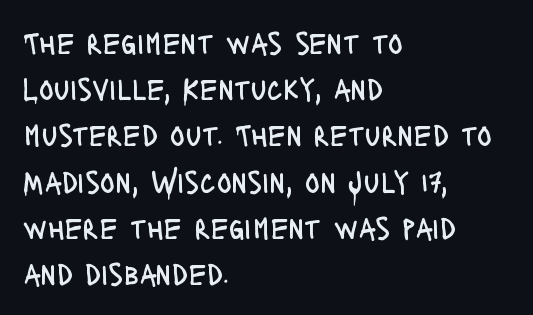
Q: Is the text bold? A: No.
Q: Is the text italic (slanted)? A: No, it is upright.
Q: Is the typeface a serif or a sans-serif typeface? A: Sans-serif.
Q: Is the text underlined? A: No.
Q: How is the paragraph aligned? A: Left-aligned.
Q: Is the spacing between letters normal or unusually wide? A: Normal.
Q: Is the spacing between lines tight, normal or loose? A: Normal.
Q: Width (condensed, normal, or wide)? A: Condensed.
Q: Stroke contrast? A: Low.
Q: x-height? A: Large.
Q: Monospaced? A: No.
